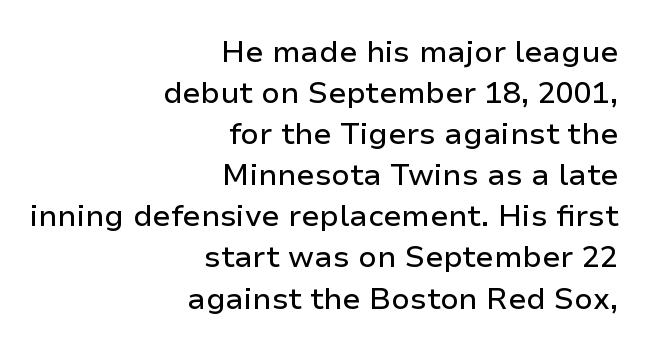
Q: Is the text italic (slanted)? A: No, it is upright.
Q: Is the typeface a serif or a sans-serif typeface? A: Sans-serif.
Q: Is the text underlined? A: No.
Q: How is the paragraph aligned? A: Right-aligned.
Q: Is the spacing between letters normal or unusually wide? A: Normal.
Q: Is the spacing between lines tight, normal or loose? A: Normal.
Q: Width (condensed, normal, or wide)? A: Normal.
Q: Stroke contrast? A: Low.
Q: x-height? A: Medium.
Q: Monospaced? A: No.
